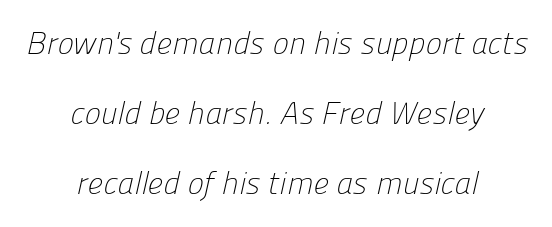
Spacing verdict: proportional, widths tailored to each character. Weight: in the light-to-regular range. Type without underlining. These lines are centered, leaving both edges ragged.
